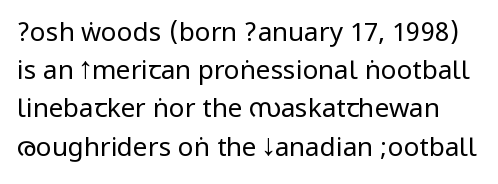
Ordinary non-slanted type is in use. The typeface has the unassuming heft of standard copy or less. A clean baseline with only descenders dipping below it. Glyph-to-glyph distance matches everyday printed text.
